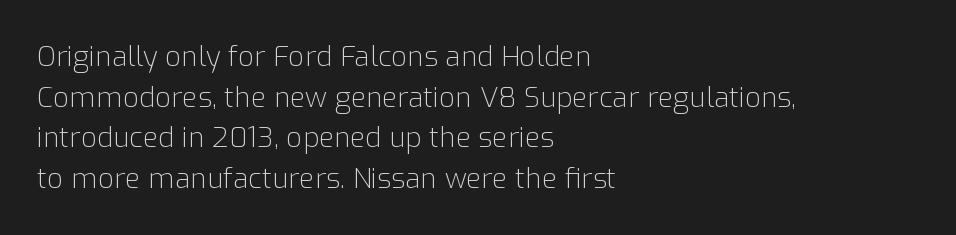
The image shows 28 px light sans-serif type, upright; set left-aligned, normal line spacing (1.45x), normal letter spacing, not underlined; low stroke contrast and a medium x-height.
